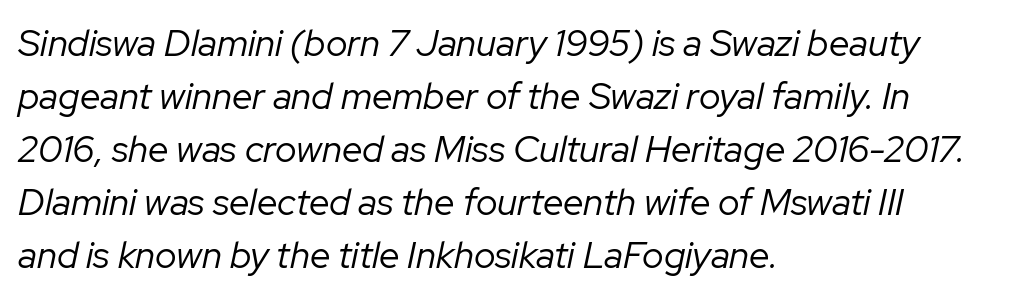
The image shows 37 px regular-weight type, italic (leaning right); set left-aligned, normal line spacing (1.43x), normal letter spacing, not underlined; low stroke contrast and a medium x-height.
